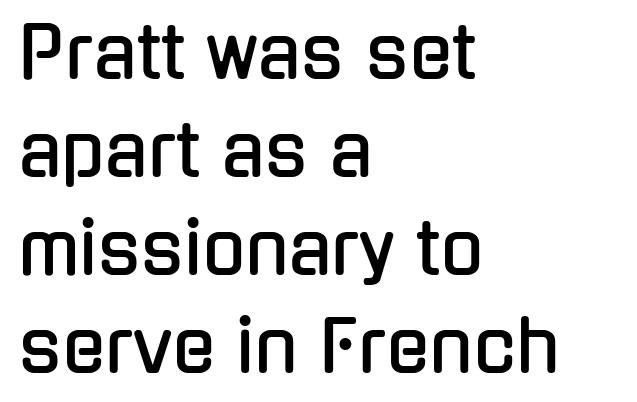
The image shows 71 px condensed sans-serif type, upright; set left-aligned, normal line spacing (1.38x), normal letter spacing, not underlined; low stroke contrast and a medium x-height.
